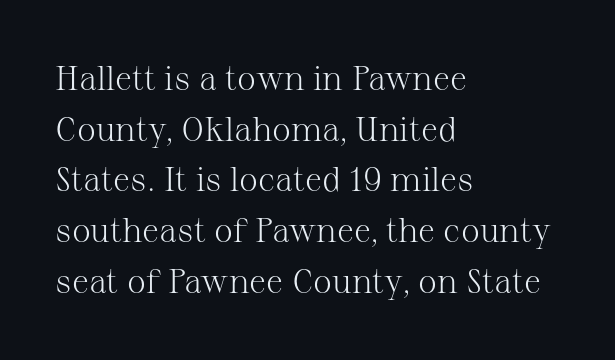
Q: Is the text bold? A: No.
Q: Is the text italic (slanted)? A: No, it is upright.
Q: Is the typeface a serif or a sans-serif typeface? A: Serif.
Q: Is the text underlined? A: No.
Q: How is the paragraph aligned? A: Left-aligned.
Q: Is the spacing between letters normal or unusually wide? A: Normal.
Q: Is the spacing between lines tight, normal or loose? A: Normal.
Q: Width (condensed, normal, or wide)? A: Normal.
Q: Stroke contrast? A: Medium.
Q: x-height? A: Medium.
Q: Monospaced? A: No.
